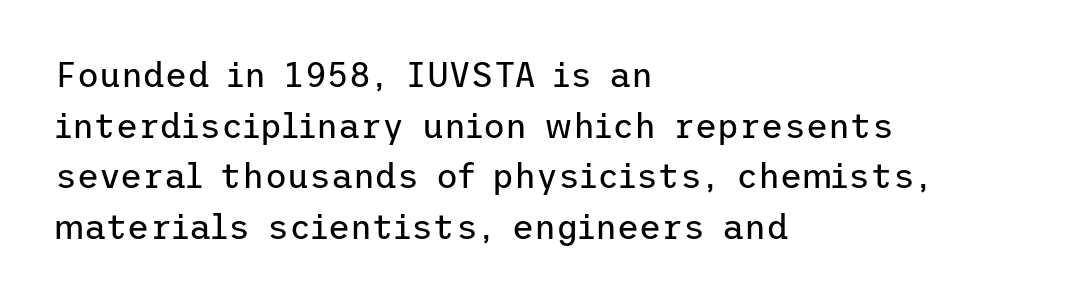
The image shows 34 px regular-weight sans-serif type, upright; set left-aligned, normal line spacing (1.49x), normal letter spacing, not underlined; low stroke contrast and a medium x-height.
